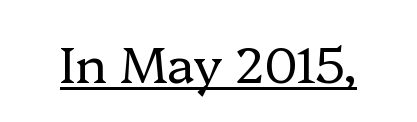
{"serif": "yes", "italic": "no", "bold": "no", "weight": "regular", "width": "normal", "stroke_contrast": "low", "x_height": "medium", "monospaced": "no", "underline": "yes", "letter_spacing": "normal", "letter_spacing_em": 0.0, "glyph_px": 50}
